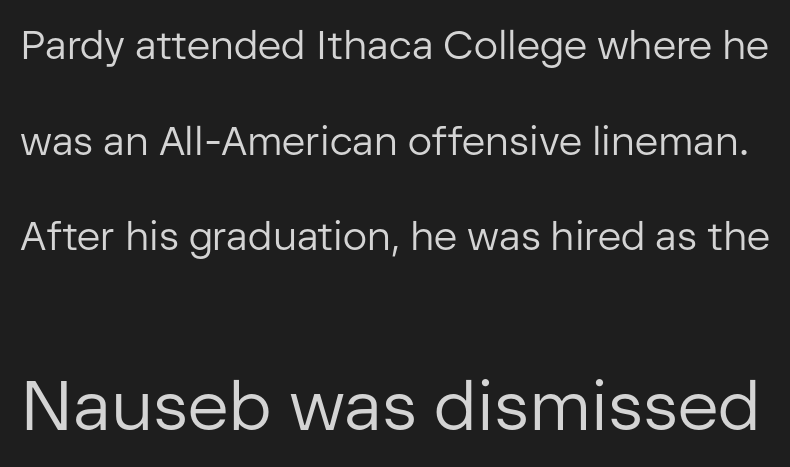
Caption: standard tracking, unaltered. The letters look calm and open, with moderate or lighter stems. Is the lower block the larger one? Yes — the lower block carries the bigger type. If you measured baseline to baseline, you'd find a long distance. The specimen reads as upright at a glance. Character widths vary here, with narrow letters taking less room than wide ones.
